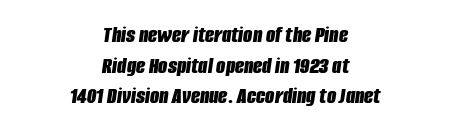
Bold? Absolutely — the strokes are thick and heavy. These lines keep a tight, regular rhythm from letter to letter. Typeset on center — no edge is straight. The baseline area is clear. These lines were composed using italics.
